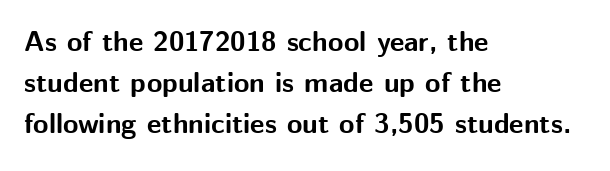
Leftover space on each line is placed entirely after the last word. Honestly, the letter spacing is just normal — you wouldn't notice it. Regarding leading, the lines here are spaced in the standard way. The face used here has the dense, thick strokes of a bold. Descenders are the only things crossing below the line.
